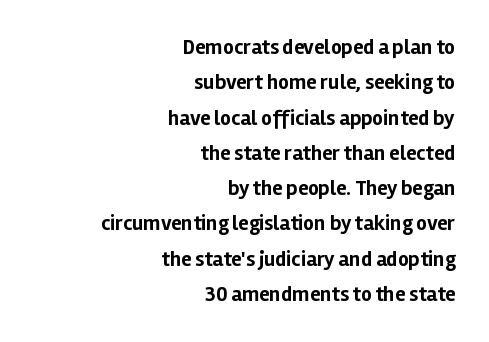
The image shows 21 px bold type, upright; set right-aligned, normal line spacing (1.68x), normal letter spacing, not underlined.
